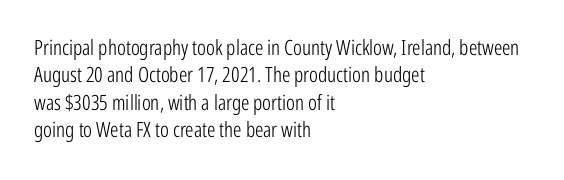
Q: Is the text bold? A: No.
Q: Is the text italic (slanted)? A: No, it is upright.
Q: Is the text underlined? A: No.
Q: How is the paragraph aligned? A: Left-aligned.
Q: Is the spacing between letters normal or unusually wide? A: Normal.
Q: Is the spacing between lines tight, normal or loose? A: Normal.
